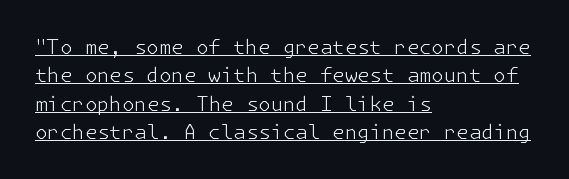
{"italic": "no", "bold": "no", "underline": "yes", "align": "left", "line_spacing": "normal", "line_spacing_ratio": 1.42, "letter_spacing": "normal", "letter_spacing_em": 0.0, "glyph_px": 20}
